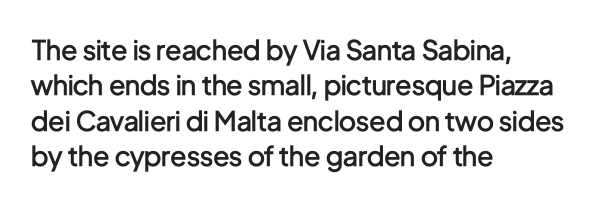
Q: Is the text bold? A: Semi-bold.
Q: Is the text italic (slanted)? A: No, it is upright.
Q: Is the text underlined? A: No.
Q: How is the paragraph aligned? A: Left-aligned.
Q: Is the spacing between letters normal or unusually wide? A: Normal.
Q: Is the spacing between lines tight, normal or loose? A: Normal.
